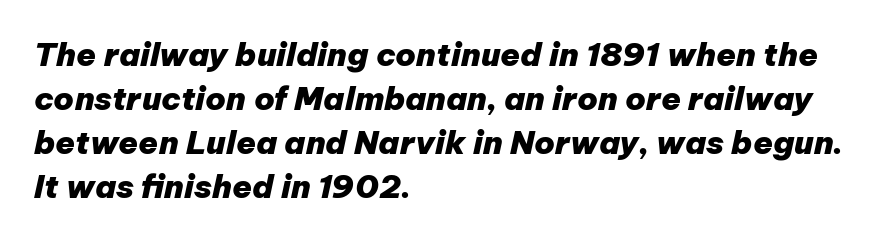
The image shows 32 px heavy type, italic (leaning right); set left-aligned, normal line spacing (1.38x), normal letter spacing, not underlined; low stroke contrast and a medium x-height.
